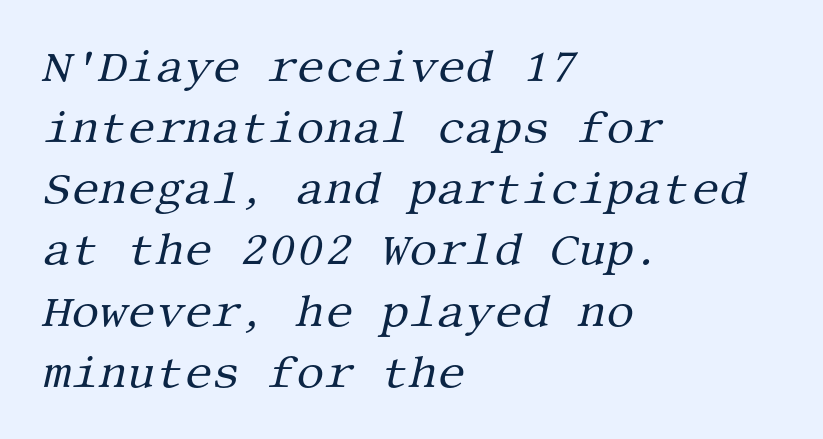
The letterforms sit at book weight or below. The lines are quadded left. Look at the tracking — it's just the regular setting, nothing added. You can tell from the footed stems that serif type was used.
